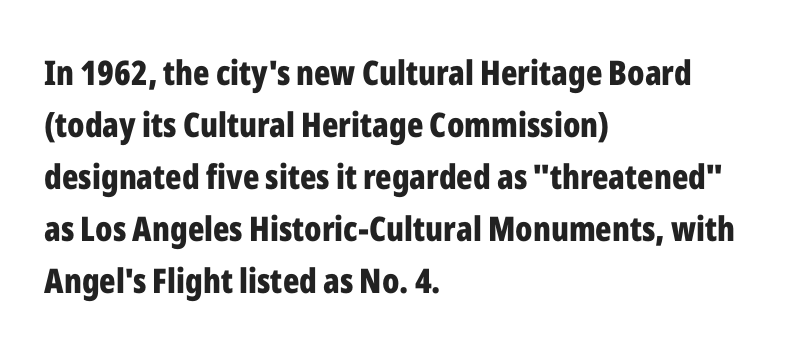
{"serif": "no", "italic": "no", "bold": "yes", "weight": "bold", "width": "condensed", "stroke_contrast": "low", "x_height": "medium", "monospaced": "no", "underline": "no", "align": "left", "line_spacing": "normal", "line_spacing_ratio": 1.53, "letter_spacing": "normal", "letter_spacing_em": 0.0, "glyph_px": 34}
